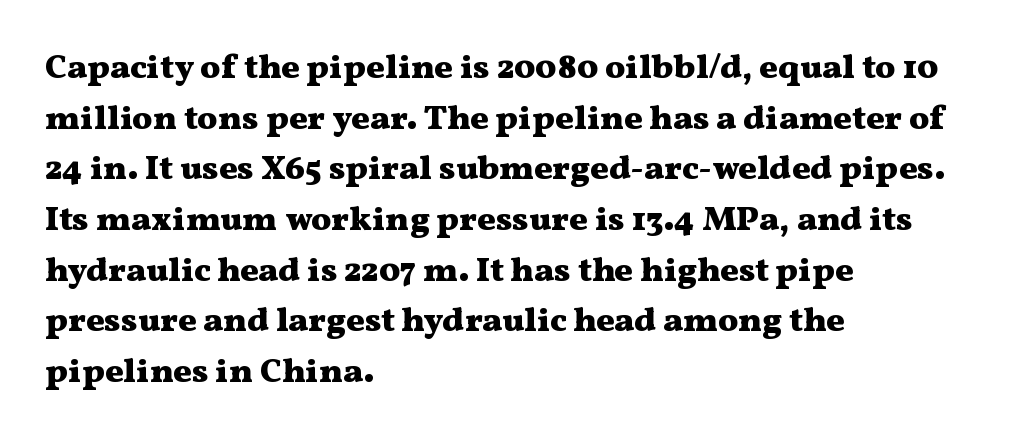
Think of a printed novel: that variable character pitch is what you see here. Ordinary non-slanted type is in use. The characters look thick and weighty, a clear bold. The letterforms sit shoulder to shoulder at normal distance. Descender tails drop into unmarked territory. These lines are composed in type with serifs.
